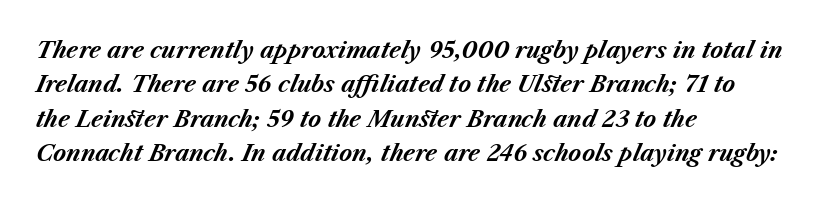
{"italic": "yes", "lean": "right", "slant_degrees": 23, "bold": "yes", "underline": "no", "align": "left", "line_spacing": "normal", "line_spacing_ratio": 1.56, "letter_spacing": "normal", "letter_spacing_em": 0.0, "glyph_px": 22}
